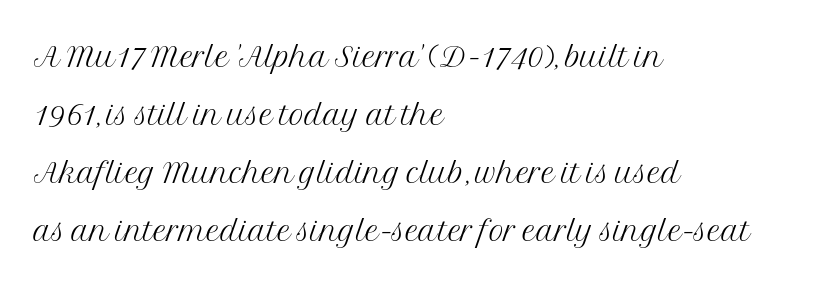
The image shows 42 px light serif type; set left-aligned, normal line spacing (1.38x), normal letter spacing, not underlined; medium stroke contrast and a medium x-height.
